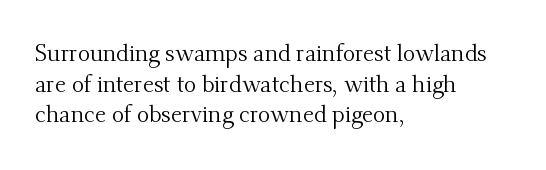
The image shows 23 px text type, upright; set left-aligned, normal line spacing (1.33x), normal letter spacing, not underlined.
